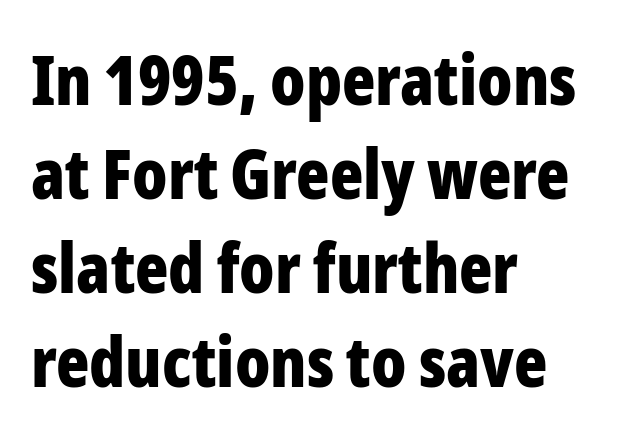
{"serif": "no", "italic": "no", "bold": "yes", "weight": "bold", "width": "condensed", "stroke_contrast": "low", "x_height": "medium", "monospaced": "no", "underline": "no", "align": "left", "line_spacing": "normal", "line_spacing_ratio": 1.36, "letter_spacing": "normal", "letter_spacing_em": 0.0, "glyph_px": 69}
